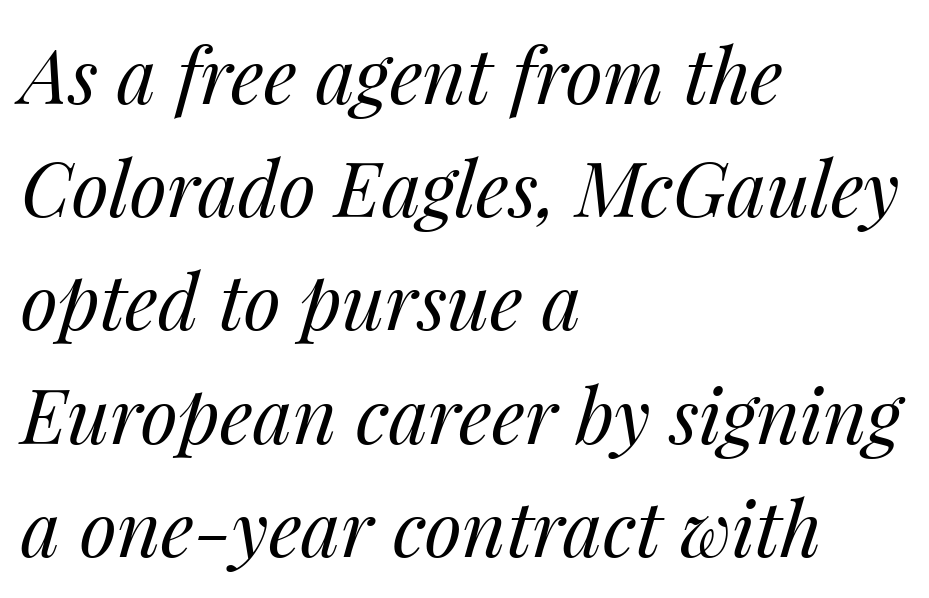
Q: Is the text bold? A: No.
Q: Is the text italic (slanted)? A: Yes, it leans right by about 14 degrees.
Q: Is the text underlined? A: No.
Q: How is the paragraph aligned? A: Left-aligned.
Q: Is the spacing between letters normal or unusually wide? A: Normal.
Q: Is the spacing between lines tight, normal or loose? A: Normal.
Q: Width (condensed, normal, or wide)? A: Normal.
Q: Stroke contrast? A: Medium.
Q: x-height? A: Medium.
Q: Monospaced? A: No.
